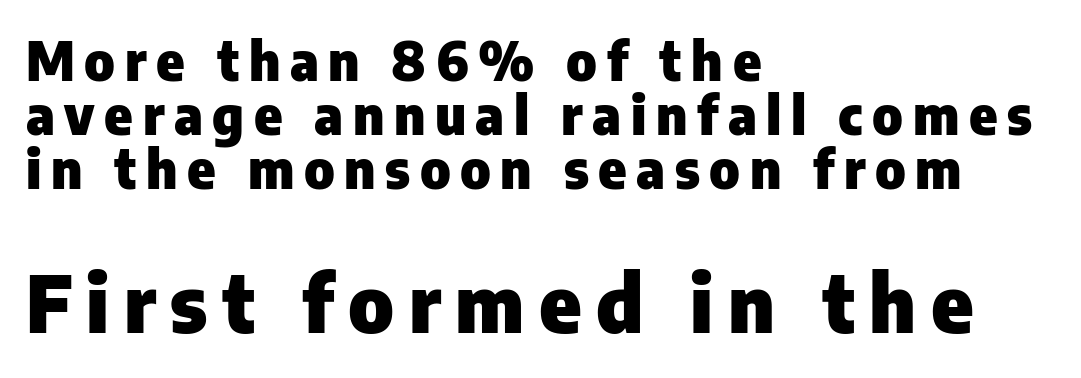
The image shows 79 px heavy sans-serif type, upright; set left-aligned, tight line spacing (1.02x), not underlined; the second (bottom) block is 1.49x larger; low stroke contrast and a medium x-height.
